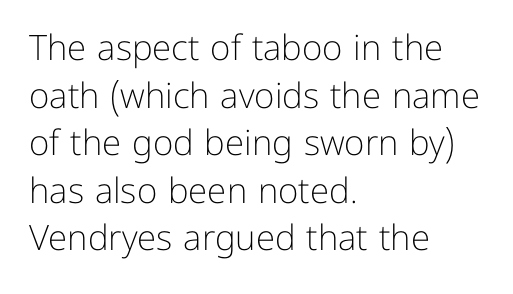
Q: Is the text bold? A: No.
Q: Is the text italic (slanted)? A: No, it is upright.
Q: Is the typeface a serif or a sans-serif typeface? A: Sans-serif.
Q: Is the text underlined? A: No.
Q: How is the paragraph aligned? A: Left-aligned.
Q: Is the spacing between letters normal or unusually wide? A: Normal.
Q: Is the spacing between lines tight, normal or loose? A: Normal.
Q: Width (condensed, normal, or wide)? A: Normal.
Q: Stroke contrast? A: Low.
Q: x-height? A: Medium.
Q: Monospaced? A: No.
